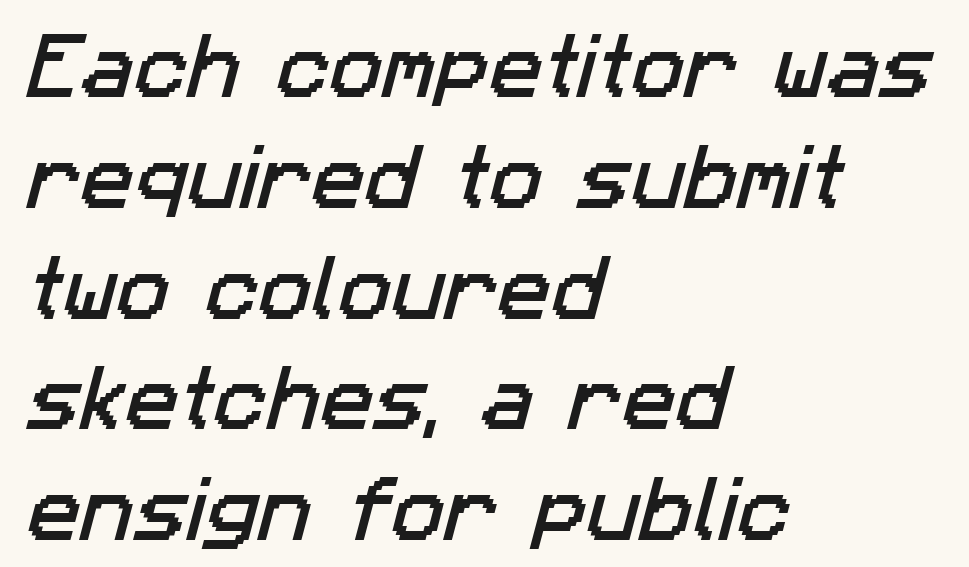
Q: Is the typeface a serif or a sans-serif typeface? A: Sans-serif.
Q: Is the text underlined? A: No.
Q: How is the paragraph aligned? A: Left-aligned.
Q: Is the spacing between letters normal or unusually wide? A: Normal.
Q: Is the spacing between lines tight, normal or loose? A: Normal.
Q: Width (condensed, normal, or wide)? A: Normal.
Q: Stroke contrast? A: Low.
Q: x-height? A: Medium.
Q: Monospaced? A: No.
